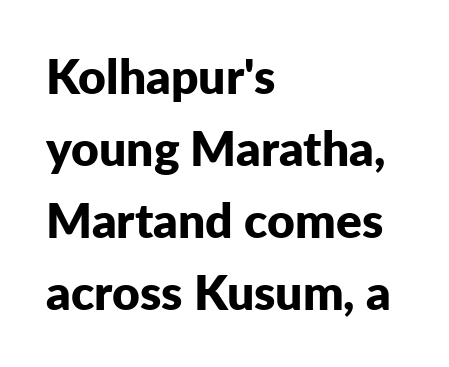
The image shows 48 px bold sans-serif type, upright; set left-aligned, normal line spacing (1.5x), normal letter spacing, not underlined; low stroke contrast and a medium x-height.
